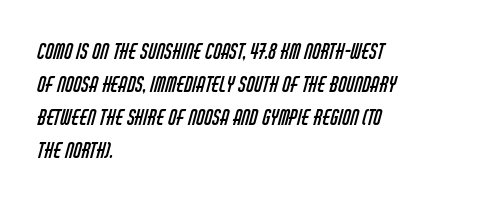
{"bold": "no", "underline": "no", "align": "left", "line_spacing": "normal", "line_spacing_ratio": 1.57, "letter_spacing": "normal", "letter_spacing_em": 0.0, "glyph_px": 21}
